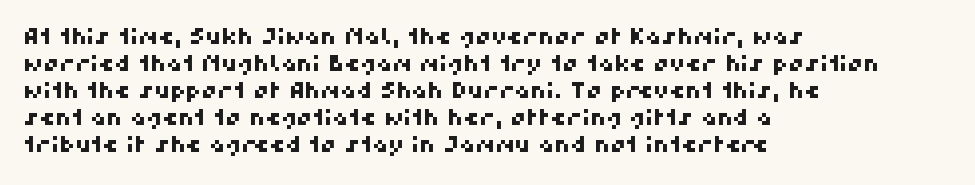
Q: Is the text underlined? A: No.
Q: How is the paragraph aligned? A: Left-aligned.
Q: Is the spacing between letters normal or unusually wide? A: Normal.
